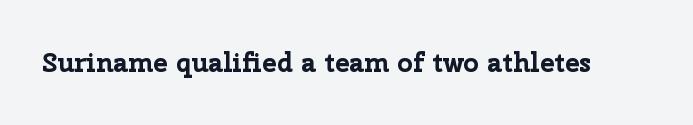
{"italic": "no", "bold": "yes", "underline": "no", "letter_spacing": "normal", "letter_spacing_em": 0.0, "glyph_px": 27}
